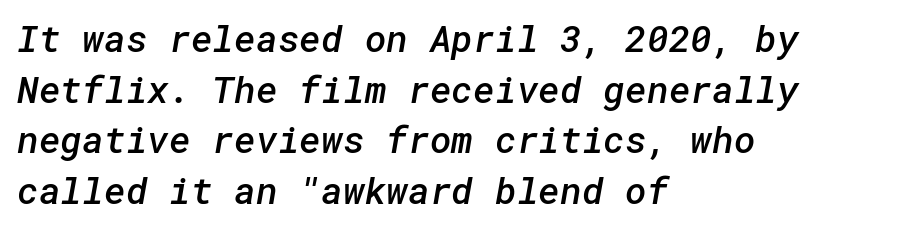
{"serif": "no", "bold": "semi", "weight": "semibold", "width": "normal", "stroke_contrast": "low", "x_height": "medium", "underline": "no", "align": "left", "line_spacing": "normal", "line_spacing_ratio": 1.37, "letter_spacing": "normal", "letter_spacing_em": 0.0, "glyph_px": 37}
